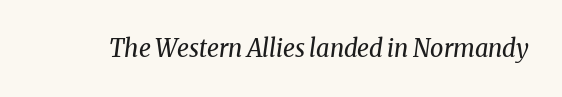
The specimen omits any rule beneath the text block's lines. Is the stroke heavy? The answer is a plain regular-or-lighter. Compared with typical body copy, the letter spacing here is the same. The letters are slanted; this is an italic face.
